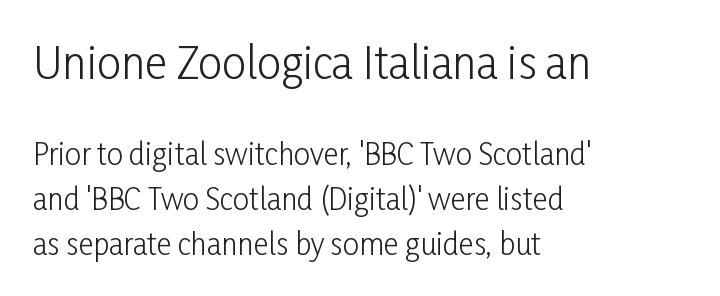
{"serif": "no", "italic": "no", "bold": "no", "weight": "light", "width": "condensed", "stroke_contrast": "low", "x_height": "medium", "monospaced": "no", "underline": "no", "align": "left", "line_spacing": "normal", "line_spacing_ratio": 1.55, "letter_spacing": "normal", "letter_spacing_em": 0.0, "larger_block": "first", "size_ratio": 1.48, "glyph_px": 43}
